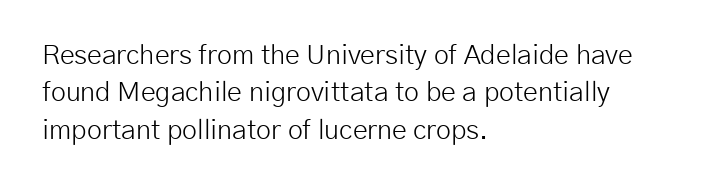
Q: Is the text bold? A: No.
Q: Is the text italic (slanted)? A: No, it is upright.
Q: Is the text underlined? A: No.
Q: How is the paragraph aligned? A: Left-aligned.
Q: Is the spacing between letters normal or unusually wide? A: Normal.
Q: Is the spacing between lines tight, normal or loose? A: Normal.
